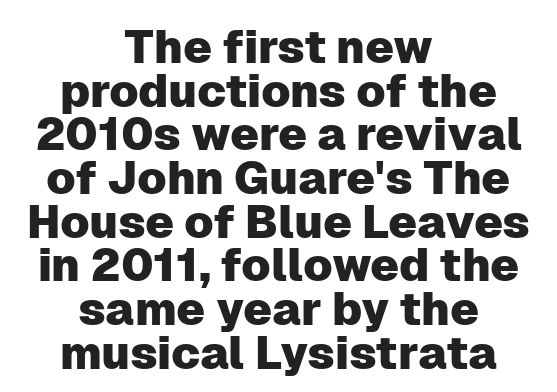
This is the regular roman posture of the typeface. This sample is center-justified, so both line endings float freely. The block of text is dense from top to bottom, with scant space between rows. Classification — sans serif. Each letter keeps its own natural width here, so spacing adapts to shape. Standard letterfit; no display-style spreading of the glyphs.
